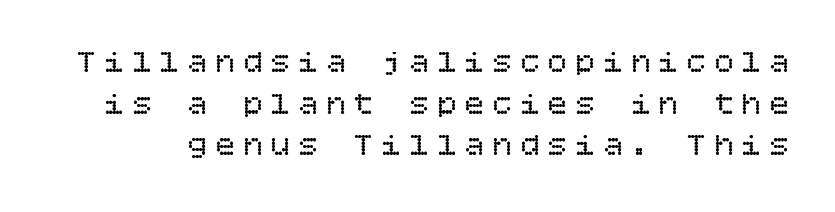
The image shows 33 px regular-weight type, upright; set normal line spacing (1.26x), unusually wide letter spacing (+0.24 em), not underlined; low stroke contrast and a large x-height.
